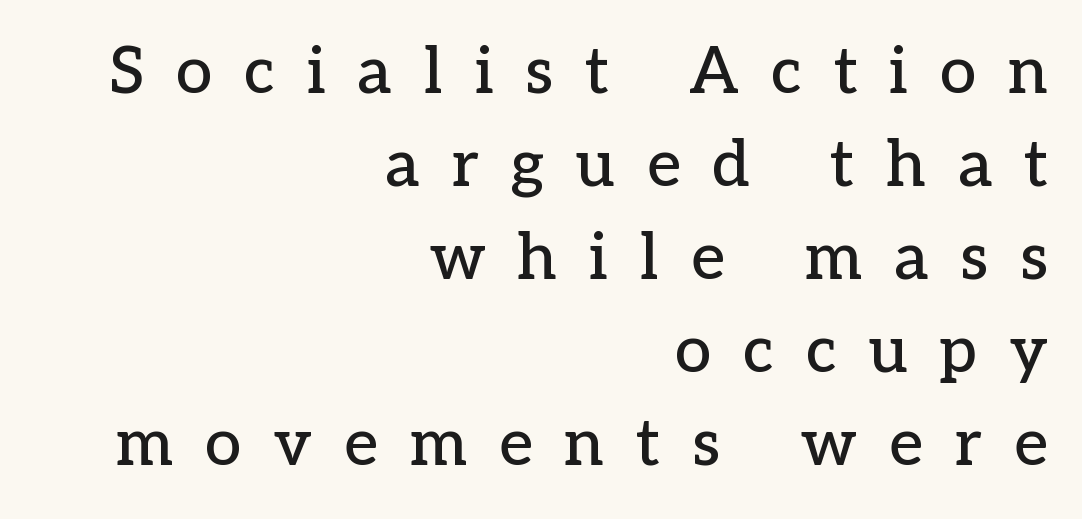
Q: Is the text italic (slanted)? A: No, it is upright.
Q: Is the typeface a serif or a sans-serif typeface? A: Serif.
Q: Is the text underlined? A: No.
Q: How is the paragraph aligned? A: Right-aligned.
Q: Is the spacing between letters normal or unusually wide? A: Unusually wide.
Q: Is the spacing between lines tight, normal or loose? A: Normal.
Q: Width (condensed, normal, or wide)? A: Normal.
Q: Stroke contrast? A: Low.
Q: x-height? A: Medium.
Q: Monospaced? A: No.
